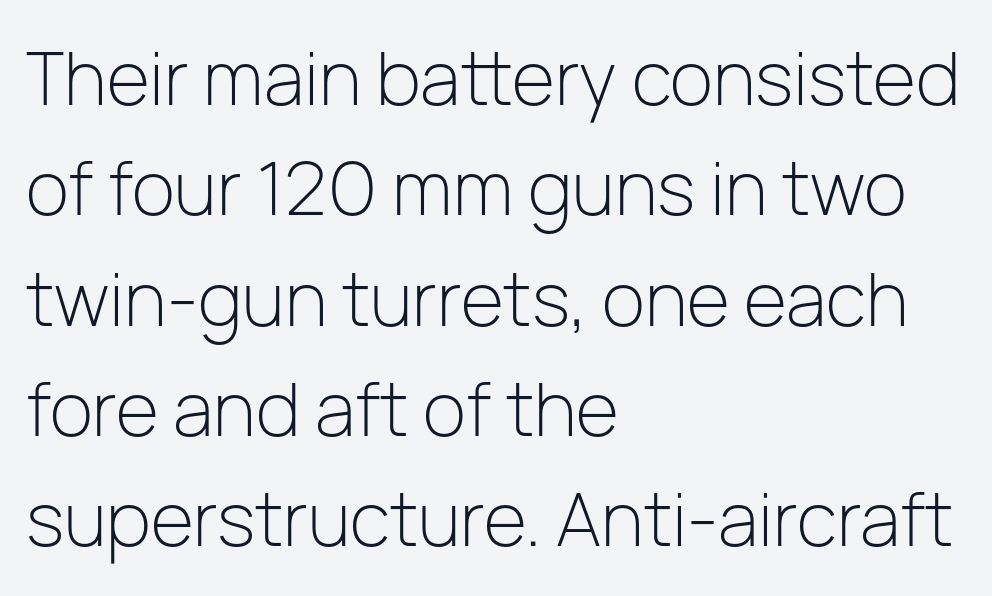
{"serif": "no", "italic": "no", "bold": "no", "weight": "light", "width": "normal", "stroke_contrast": "low", "x_height": "medium", "monospaced": "no", "underline": "no", "align": "left", "line_spacing": "normal", "line_spacing_ratio": 1.49, "letter_spacing": "normal", "letter_spacing_em": 0.0, "glyph_px": 74}
